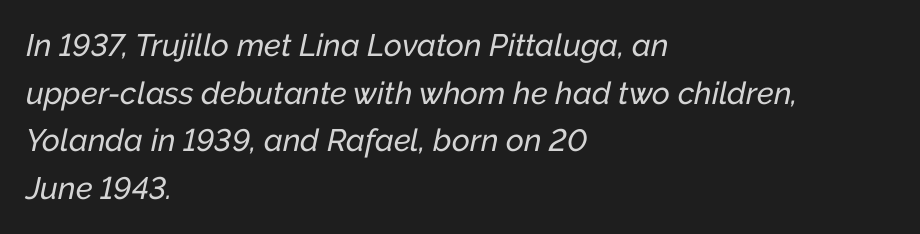
Is the letter spacing exaggerated? No — it looks like the ordinary default. Here the designer chose a conventional face with non-uniform glyph widths. Caption: multi-line text, flush left, ragged right. The specimen omits any rule beneath the text block's lines. This block has exactly the height ordinary leading produces. The face used here has a pronounced slope to its letters.
